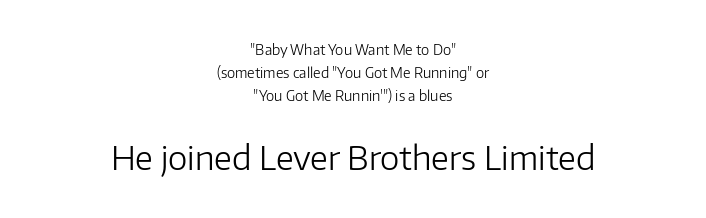
The image shows 33 px light sans-serif type, upright; set centered, normal line spacing (1.65x), normal letter spacing, not underlined; the second (bottom) block is 2.36x larger; low stroke contrast and a medium x-height.
